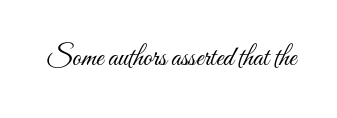
{"bold": "no", "weight": "light", "width": "condensed", "stroke_contrast": "medium", "x_height": "small", "monospaced": "no", "underline": "no", "letter_spacing": "normal", "letter_spacing_em": 0.0, "glyph_px": 28}
